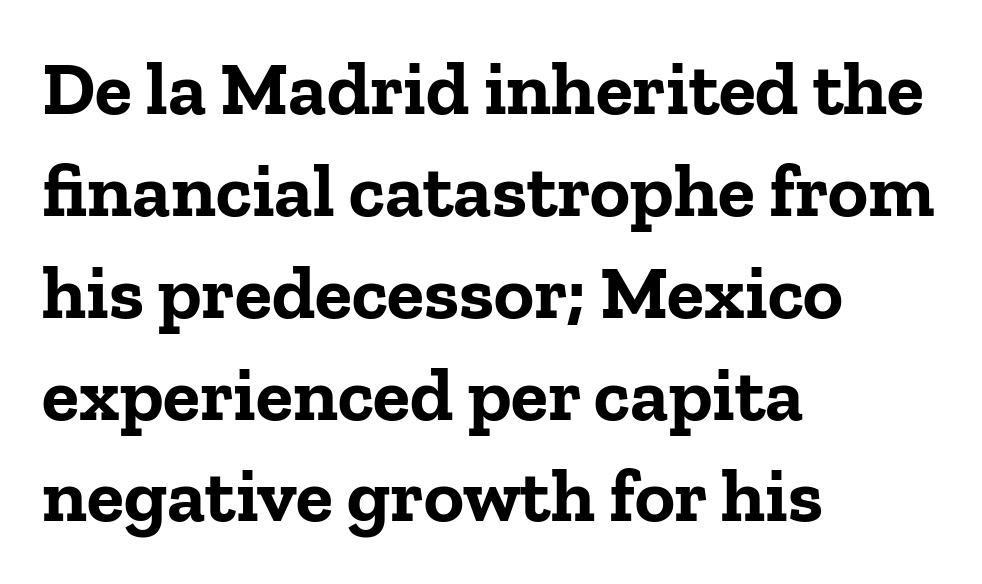
{"serif": "yes", "italic": "no", "bold": "yes", "weight": "bold", "width": "normal", "stroke_contrast": "low", "x_height": "medium", "monospaced": "no", "underline": "no", "align": "left", "line_spacing": "normal", "line_spacing_ratio": 1.34, "letter_spacing": "normal", "letter_spacing_em": 0.0, "glyph_px": 76}
